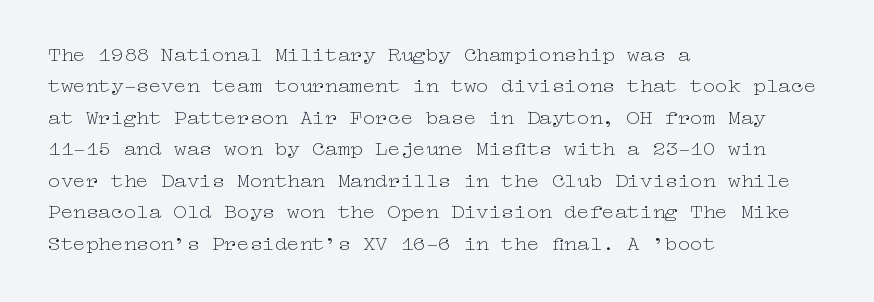
Q: Is the text bold? A: No.
Q: Is the text italic (slanted)? A: No, it is upright.
Q: Is the text underlined? A: No.
Q: How is the paragraph aligned? A: Left-aligned.
Q: Is the spacing between letters normal or unusually wide? A: Normal.
Q: Is the spacing between lines tight, normal or loose? A: Normal.
